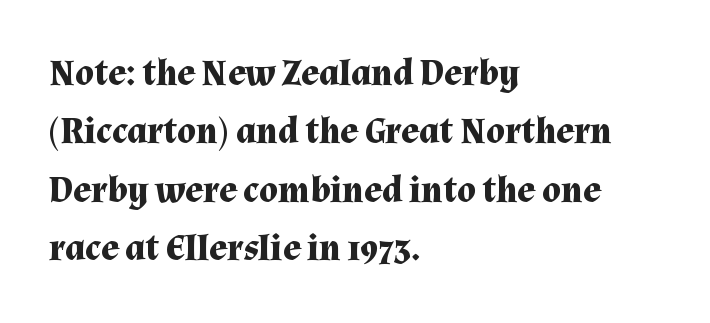
Does the type have serifs? Yes, each stem ends in a small foot. Posture: straight, roman, zero tilt. The font is running at its bold setting. Spacing between characters is what you'd get straight out of the box.
